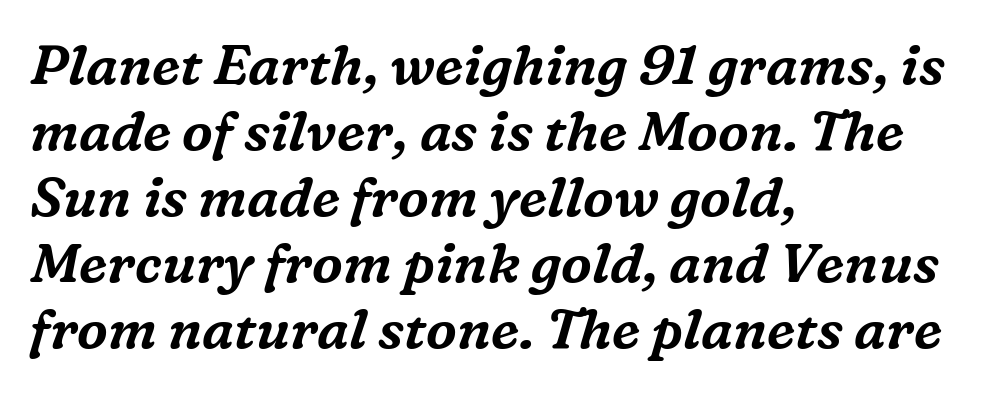
Q: Is the text italic (slanted)? A: Yes, it leans right by about 16 degrees.
Q: Is the typeface a serif or a sans-serif typeface? A: Serif.
Q: Is the text underlined? A: No.
Q: How is the paragraph aligned? A: Left-aligned.
Q: Is the spacing between letters normal or unusually wide? A: Normal.
Q: Width (condensed, normal, or wide)? A: Normal.
Q: Stroke contrast? A: Medium.
Q: x-height? A: Medium.
Q: Monospaced? A: No.
